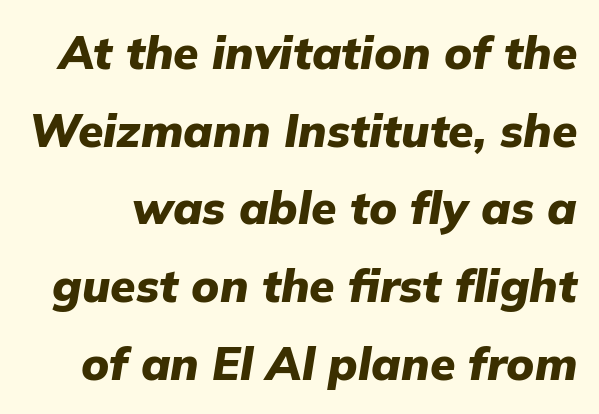
Check under the words: just untouched page. I'd describe the lettering as bold — thick and assertive. Vertically, the passage feels balanced, rows spaced as you'd expect. Does the lettering tilt? It does — this is italic. Spacing verdict: proportional, widths tailored to each character. The face used here is rendered with its standard letterfit.
